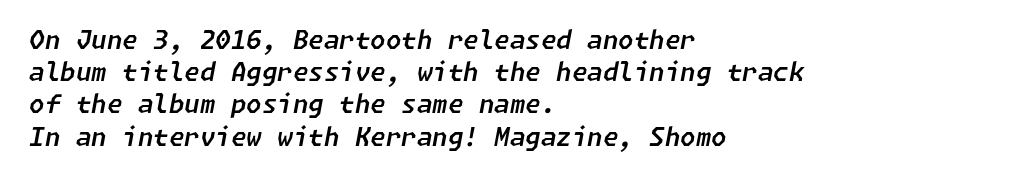
{"italic": "yes", "lean": "right", "slant_degrees": 11, "underline": "no", "align": "left", "line_spacing": "normal", "line_spacing_ratio": 1.29, "letter_spacing": "normal", "letter_spacing_em": 0.0, "glyph_px": 25}
